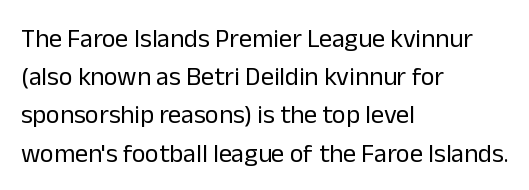
The vertical gap from one line to the next is medium. Quick note: underline off. The characters are drawn with everyday or finer stroke widths. A typesetter would mark this as roman, not italic. Caption: multi-line text, flush left, ragged right.
